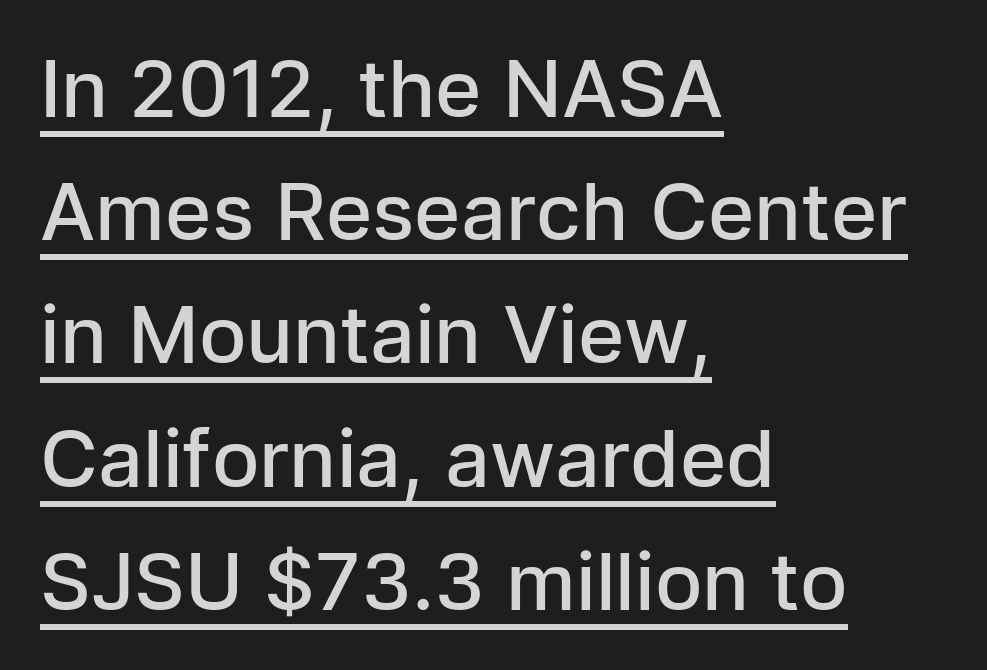
Proportional: the letters do not fall into vertical columns. Default kerning and tracking; the words read as compact shapes. Line beginnings align vertically; line endings do not. You can see a thin bar hugging the bottom of the glyphs. Stroke terminals: plain, sans-serif.
